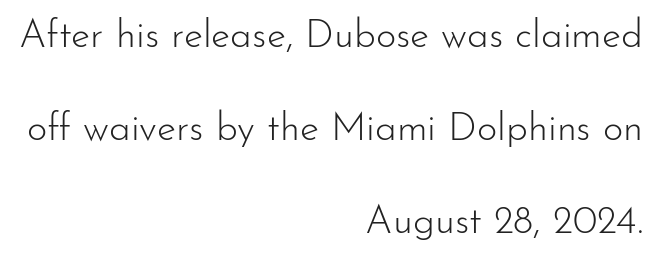
The image shows 39 px light sans-serif type, upright; set right-aligned, loose line spacing (2.39x), normal letter spacing, not underlined; low stroke contrast and a small x-height.
